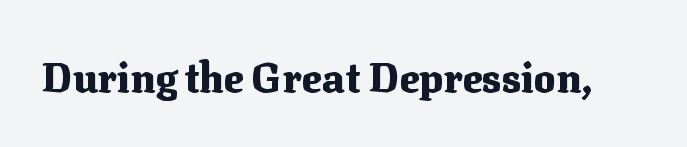
What kind of face is this? One with serifs. The letterforms sit shoulder to shoulder at normal distance. Glance below the letters and you will spot only blank space. Caption: bold face, heavy strokes.
